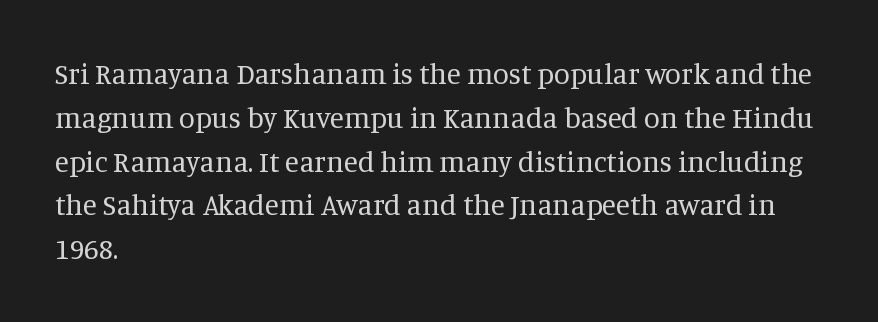
{"serif": "yes", "italic": "no", "bold": "no", "weight": "regular", "width": "normal", "stroke_contrast": "medium", "x_height": "large", "monospaced": "no", "underline": "no", "align": "left", "line_spacing": "normal", "line_spacing_ratio": 1.51, "letter_spacing": "normal", "letter_spacing_em": 0.0, "glyph_px": 29}
